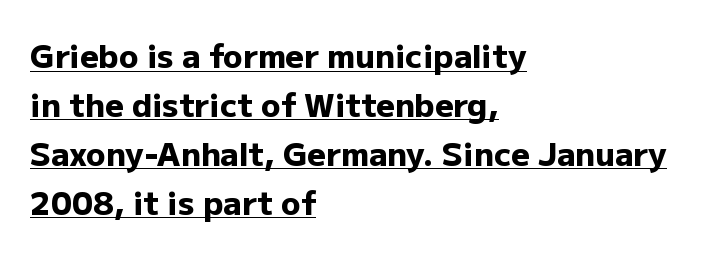
The image shows 32 px heavy sans-serif type, upright; set left-aligned, normal line spacing (1.53x), normal letter spacing, underlined; low stroke contrast and a medium x-height.
